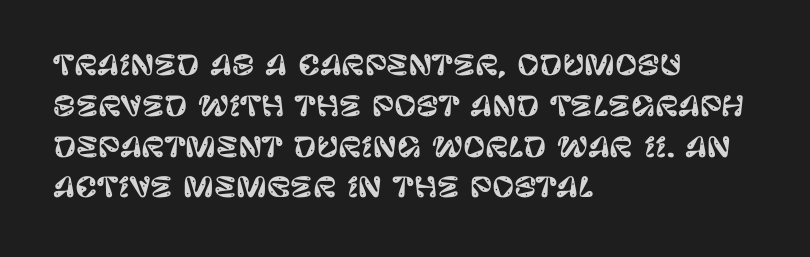
Q: Is the text italic (slanted)? A: Yes.
Q: Is the text underlined? A: No.
Q: How is the paragraph aligned? A: Left-aligned.
Q: Is the spacing between letters normal or unusually wide? A: Normal.
Q: Is the spacing between lines tight, normal or loose? A: Normal.
